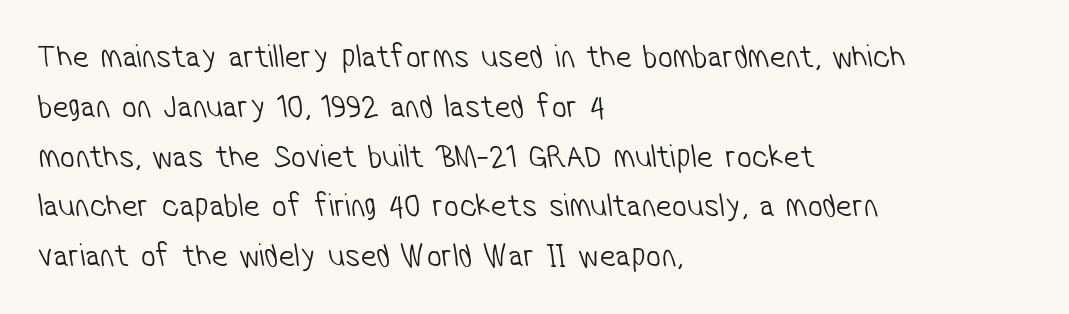
The block of text has a typical density, with ordinary space between rows. Has an underline been added? It has not. Weight: in the light-to-regular range. A classic flush-left, rag-right setting is used for this passage. No feet cap the strokes, marking this as sans-serif type.
